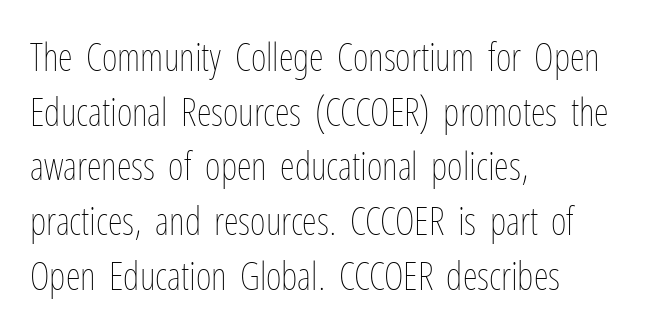
The image shows 38 px thin, condensed type, upright; set left-aligned, normal line spacing (1.44x), normal letter spacing, not underlined; low stroke contrast and a medium x-height.
